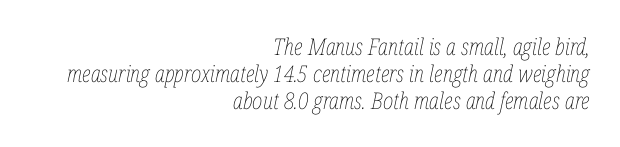
Q: Is the text bold? A: No.
Q: Is the text italic (slanted)? A: Yes, it leans right by about 12 degrees.
Q: Is the text underlined? A: No.
Q: How is the paragraph aligned? A: Right-aligned.
Q: Is the spacing between letters normal or unusually wide? A: Normal.
